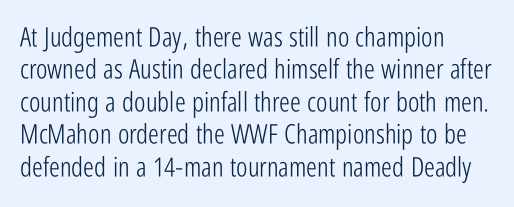
The image shows 27 px text type, upright; set left-aligned, line spacing 1.2x, normal letter spacing, not underlined.
